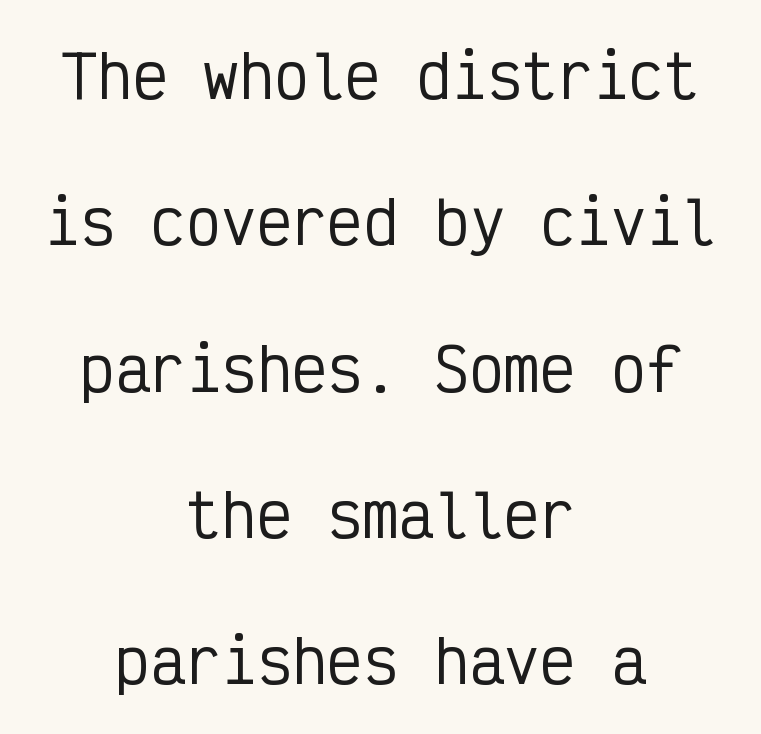
Q: Is the text italic (slanted)? A: No, it is upright.
Q: Is the typeface a serif or a sans-serif typeface? A: Sans-serif.
Q: Is the text underlined? A: No.
Q: How is the paragraph aligned? A: Centered.
Q: Is the spacing between letters normal or unusually wide? A: Normal.
Q: Is the spacing between lines tight, normal or loose? A: Loose.
Q: Width (condensed, normal, or wide)? A: Condensed.
Q: Stroke contrast? A: Low.
Q: x-height? A: Medium.
Q: Monospaced? A: Yes.
